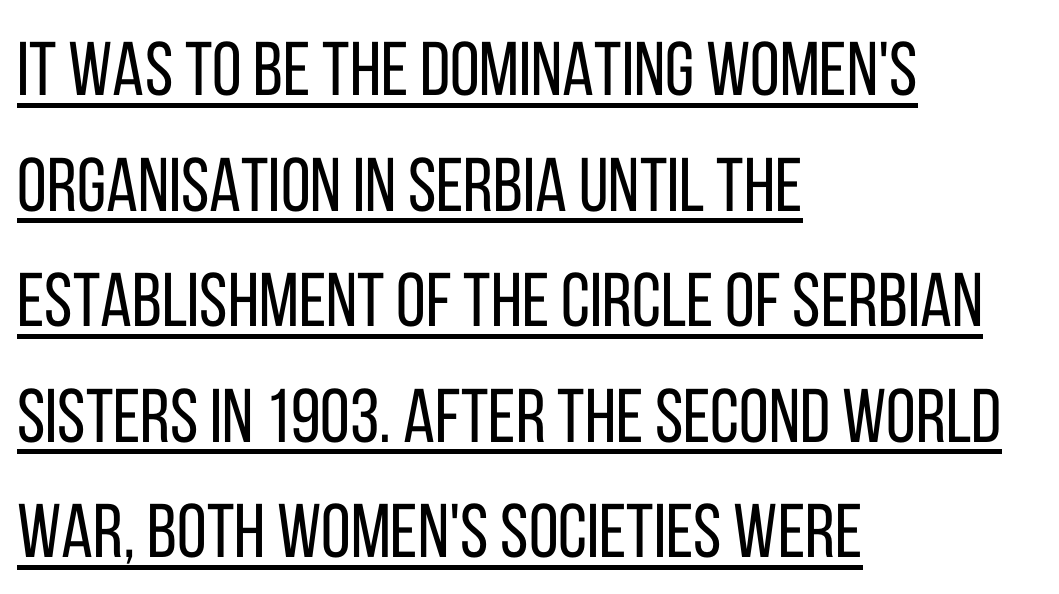
{"serif": "no", "italic": "no", "bold": "no", "weight": "regular", "width": "condensed", "stroke_contrast": "low", "x_height": "large", "monospaced": "no", "underline": "yes", "align": "left", "line_spacing": "normal", "line_spacing_ratio": 1.52, "letter_spacing": "normal", "letter_spacing_em": 0.0, "glyph_px": 76}
